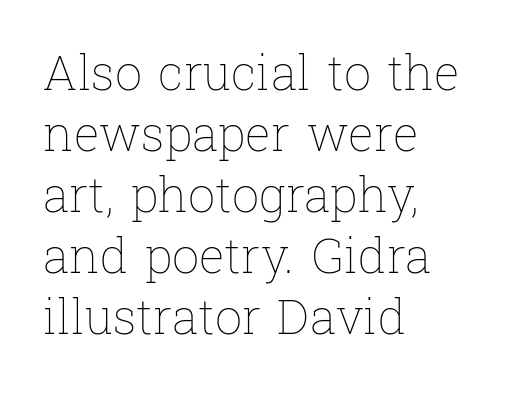
{"italic": "no", "bold": "no", "weight": "thin", "width": "normal", "stroke_contrast": "low", "x_height": "medium", "monospaced": "no", "underline": "no", "align": "left", "line_spacing": "normal", "line_spacing_ratio": 1.27, "letter_spacing": "normal", "letter_spacing_em": 0.0, "glyph_px": 48}
